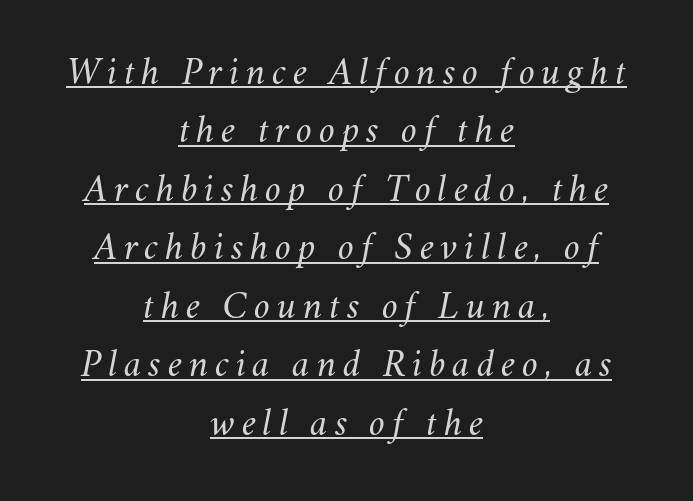
The font's italic variant was chosen for this text. Notice how a bar underscores the lettering throughout. On a weight scale, this lands at 450 or below. Interline gaps are of average width in this sample. Spacing verdict: proportional, widths tailored to each character. Reading down the block, each line starts at a different indent, mirrored at its end.
